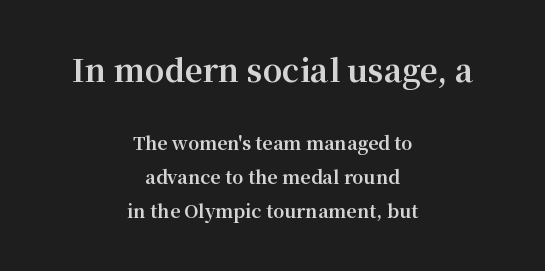
Teacher's note: observe the equal gaps on both sides — that is centered alignment. Typesetter's note: full bold, strokes at maximum text heaviness. Does extra space separate the letters? No, they use regular spacing. Think of a printed novel: that variable character pitch is what you see here. Is there any slant? The stems are plumb. Clear beneath every line of the passage.
